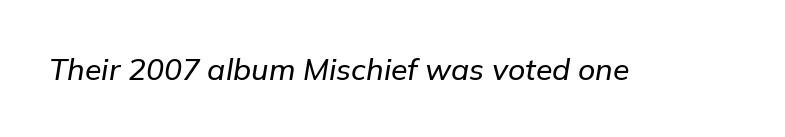
{"italic": "yes", "lean": "right", "slant_degrees": 9, "width": "normal", "stroke_contrast": "low", "x_height": "medium", "monospaced": "no", "underline": "no", "letter_spacing": "normal", "letter_spacing_em": 0.0, "glyph_px": 30}
